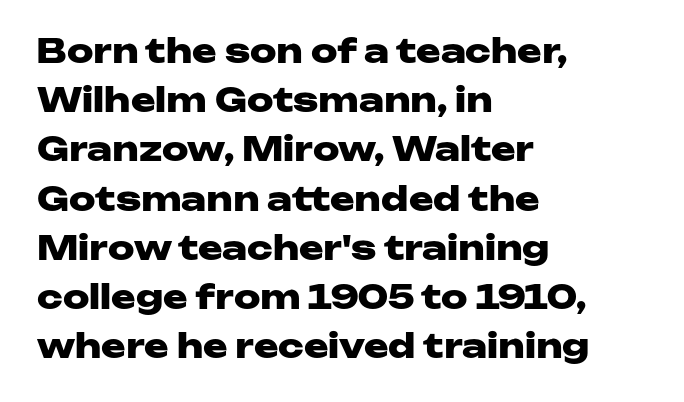
{"serif": "no", "italic": "no", "bold": "yes", "weight": "heavy", "width": "wide", "stroke_contrast": "low", "x_height": "medium", "monospaced": "no", "underline": "no", "align": "left", "line_spacing": "normal", "line_spacing_ratio": 1.49, "letter_spacing": "normal", "letter_spacing_em": 0.0, "glyph_px": 33}
